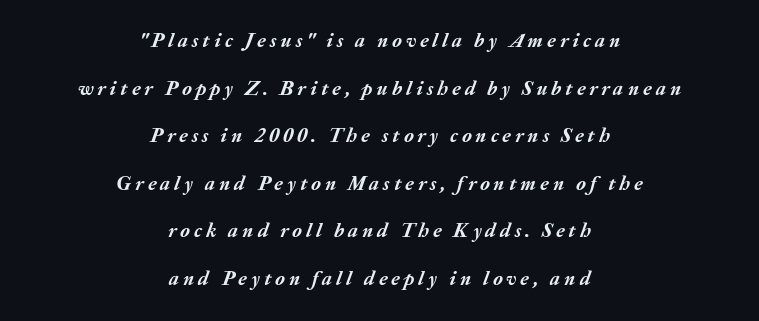
{"italic": "yes", "lean": "right", "slant_degrees": 20, "bold": "yes", "underline": "no", "align": "center", "line_spacing": "loose", "line_spacing_ratio": 2.38, "letter_spacing": "wide", "letter_spacing_em": 0.2, "glyph_px": 20}
